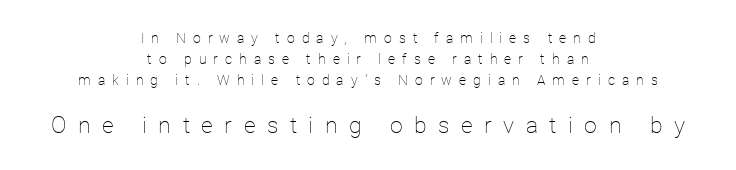
{"italic": "no", "bold": "no", "underline": "no", "align": "center", "line_spacing": "normal", "line_spacing_ratio": 1.5, "letter_spacing": "wide", "letter_spacing_em": 0.5, "larger_block": "second", "size_ratio": 1.64, "glyph_px": 23}
